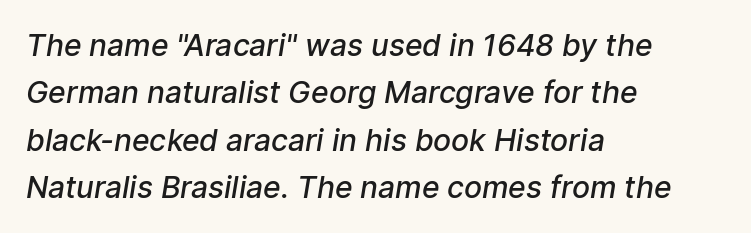
Interline gaps are of average width in this sample. The passage is arranged the way most books set body copy — flush left. Stroke terminals: plain, sans-serif. Compared with typical body copy, the letter spacing here is the same. The letters advance in unequal steps, a hallmark of proportional type.
